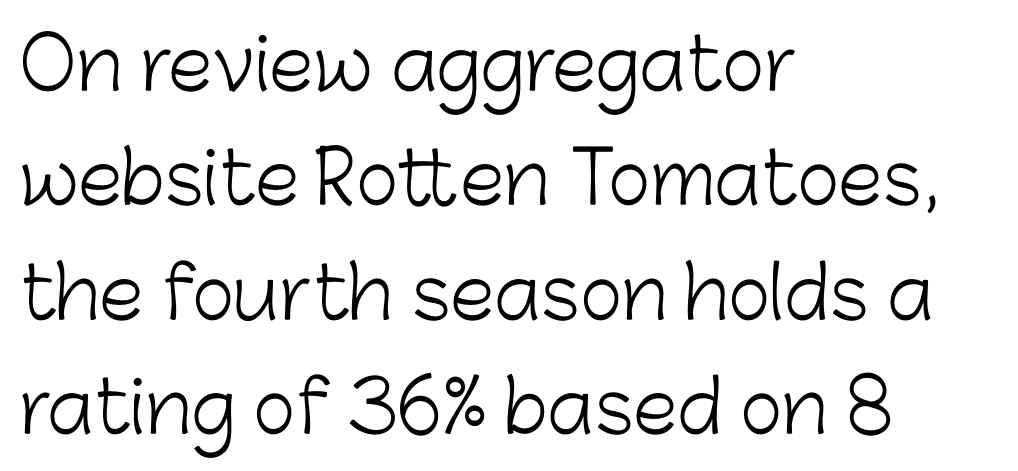
{"serif": "no", "italic": "no", "bold": "no", "weight": "light", "width": "normal", "stroke_contrast": "low", "x_height": "medium", "monospaced": "no", "underline": "no", "align": "left", "line_spacing": "normal", "line_spacing_ratio": 1.59, "letter_spacing": "normal", "letter_spacing_em": 0.0, "glyph_px": 72}
